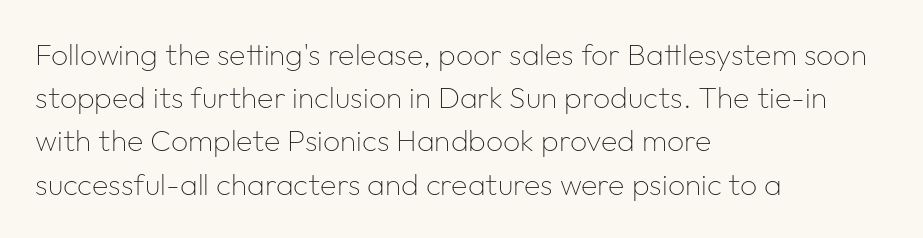
Q: Is the text bold? A: No.
Q: Is the text italic (slanted)? A: No, it is upright.
Q: Is the typeface a serif or a sans-serif typeface? A: Sans-serif.
Q: Is the text underlined? A: No.
Q: How is the paragraph aligned? A: Left-aligned.
Q: Is the spacing between letters normal or unusually wide? A: Normal.
Q: Is the spacing between lines tight, normal or loose? A: Normal.
Q: Width (condensed, normal, or wide)? A: Normal.
Q: Stroke contrast? A: Low.
Q: x-height? A: Medium.
Q: Monospaced? A: No.
